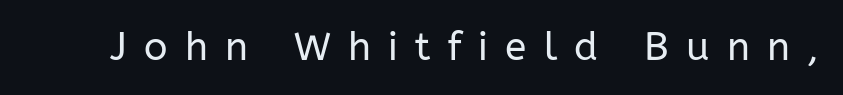
The image shows 39 px regular-weight sans-serif type, upright; set unusually wide letter spacing (+0.44 em), not underlined; low stroke contrast and a medium x-height.
